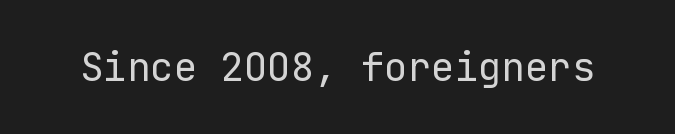
Q: Is the text bold? A: No.
Q: Is the text italic (slanted)? A: No, it is upright.
Q: Is the typeface a serif or a sans-serif typeface? A: Sans-serif.
Q: Is the text underlined? A: No.
Q: Is the spacing between letters normal or unusually wide? A: Normal.
Q: Width (condensed, normal, or wide)? A: Normal.
Q: Stroke contrast? A: Low.
Q: x-height? A: Medium.
